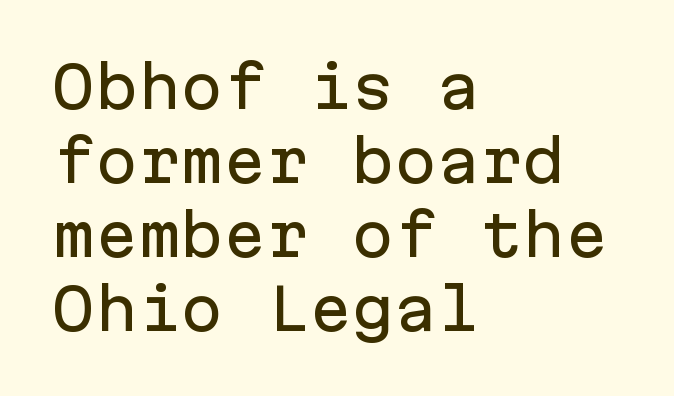
The image shows 57 px sans-serif type, upright, monospaced; set left-aligned, normal line spacing (1.3x), normal letter spacing, not underlined; low stroke contrast and a medium x-height.
